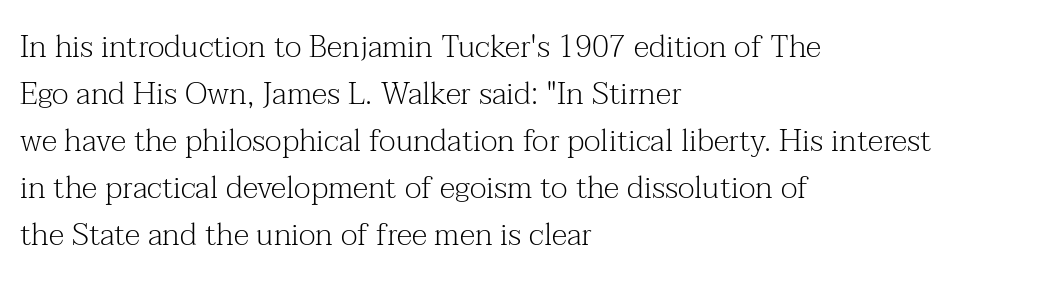
The image shows 31 px light serif type, upright; set left-aligned, normal line spacing (1.52x), normal letter spacing, not underlined; medium stroke contrast and a medium x-height.
